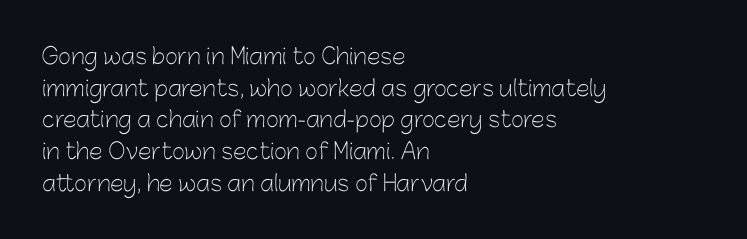
Ordinary non-slanted type is in use. Whoever set this chose a conventional vertical rhythm. Nothing unusual about the tracking: characters are spaced as the font intends. Every row of glyphs begins at an identical x-position on the left.
